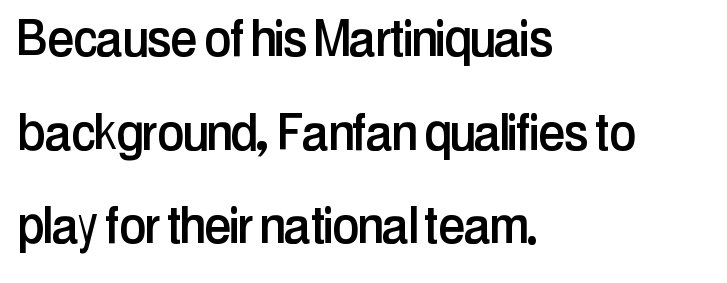
Q: Is the text italic (slanted)? A: No, it is upright.
Q: Is the typeface a serif or a sans-serif typeface? A: Sans-serif.
Q: Is the text underlined? A: No.
Q: How is the paragraph aligned? A: Left-aligned.
Q: Is the spacing between letters normal or unusually wide? A: Normal.
Q: Is the spacing between lines tight, normal or loose? A: Normal.
Q: Width (condensed, normal, or wide)? A: Condensed.
Q: Stroke contrast? A: Low.
Q: x-height? A: Medium.
Q: Monospaced? A: No.
